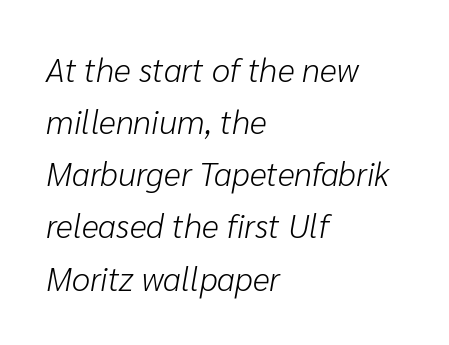
The image shows 33 px light type, italic (leaning right); set left-aligned, normal line spacing (1.58x), normal letter spacing, not underlined; low stroke contrast and a medium x-height.
